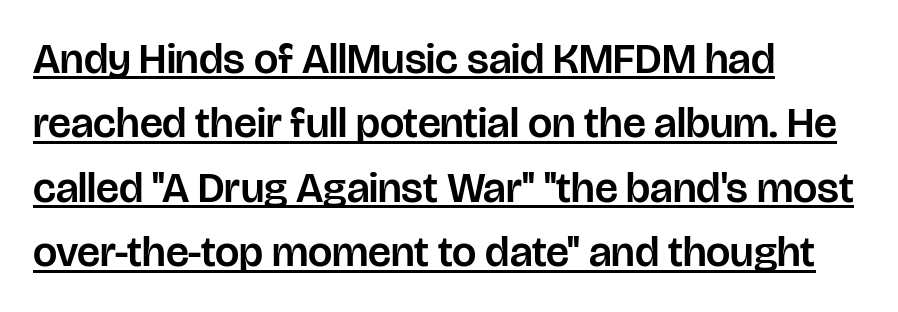
Q: Is the text italic (slanted)? A: No, it is upright.
Q: Is the typeface a serif or a sans-serif typeface? A: Sans-serif.
Q: Is the text underlined? A: Yes.
Q: How is the paragraph aligned? A: Left-aligned.
Q: Is the spacing between letters normal or unusually wide? A: Normal.
Q: Is the spacing between lines tight, normal or loose? A: Normal.
Q: Width (condensed, normal, or wide)? A: Normal.
Q: Stroke contrast? A: Low.
Q: x-height? A: Large.
Q: Monospaced? A: No.
